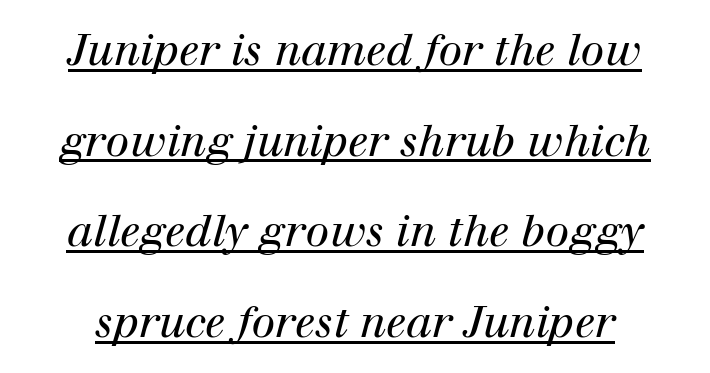
Q: Is the text bold? A: No.
Q: Is the text italic (slanted)? A: Yes, it leans right by about 12 degrees.
Q: Is the typeface a serif or a sans-serif typeface? A: Serif.
Q: Is the text underlined? A: Yes.
Q: Is the spacing between letters normal or unusually wide? A: Normal.
Q: Is the spacing between lines tight, normal or loose? A: Loose.
Q: Width (condensed, normal, or wide)? A: Normal.
Q: Stroke contrast? A: High.
Q: x-height? A: Medium.
Q: Monospaced? A: No.
